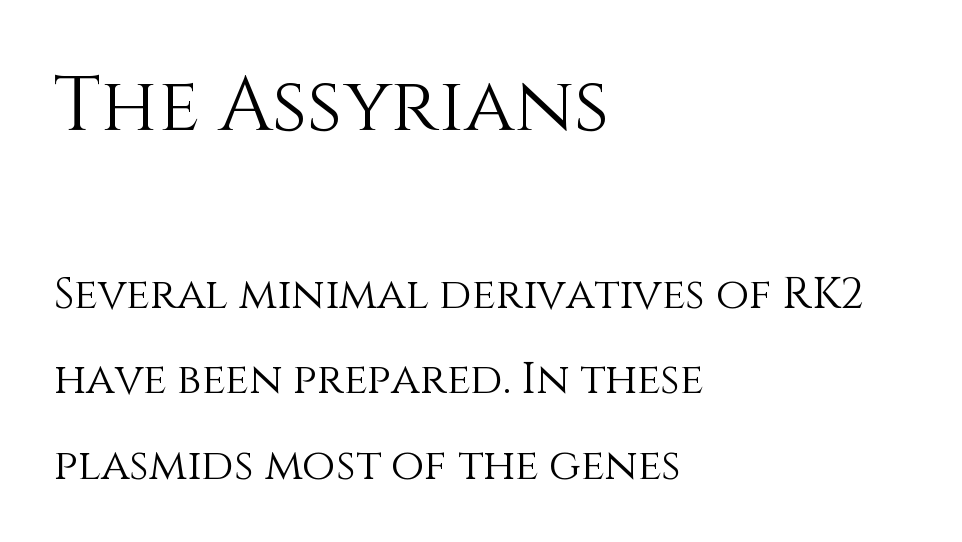
Q: Is the text bold? A: No.
Q: Is the text italic (slanted)? A: No, it is upright.
Q: Is the text underlined? A: No.
Q: How is the paragraph aligned? A: Left-aligned.
Q: Is the spacing between letters normal or unusually wide? A: Normal.
Q: Is the spacing between lines tight, normal or loose? A: Loose.
Q: Which block of text is set in a larger size, the first (top) or the second (bottom)? A: The first (top) one.
Q: Width (condensed, normal, or wide)? A: Normal.
Q: Stroke contrast? A: Medium.
Q: x-height? A: Large.
Q: Monospaced? A: No.
